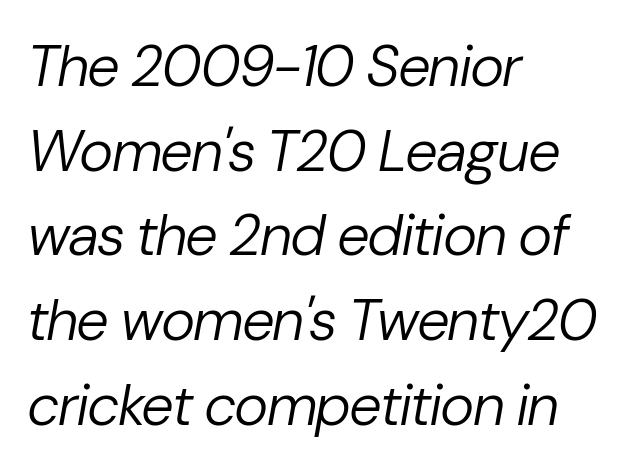
Q: Is the text bold? A: No.
Q: Is the text italic (slanted)? A: Yes, it leans right by about 10 degrees.
Q: Is the text underlined? A: No.
Q: How is the paragraph aligned? A: Left-aligned.
Q: Is the spacing between letters normal or unusually wide? A: Normal.
Q: Is the spacing between lines tight, normal or loose? A: Normal.
Q: Width (condensed, normal, or wide)? A: Normal.
Q: Stroke contrast? A: Low.
Q: x-height? A: Medium.
Q: Monospaced? A: No.
